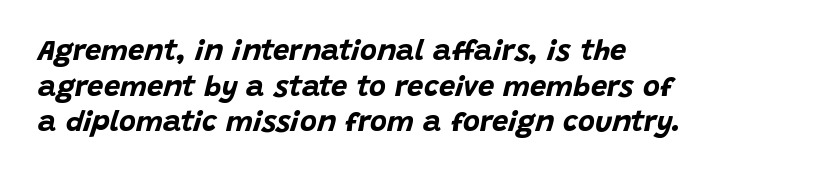
Q: Is the text bold? A: Yes.
Q: Is the text italic (slanted)? A: Yes, it leans right by about 15 degrees.
Q: Is the text underlined? A: No.
Q: How is the paragraph aligned? A: Left-aligned.
Q: Is the spacing between letters normal or unusually wide? A: Normal.
Q: Width (condensed, normal, or wide)? A: Normal.
Q: Stroke contrast? A: Low.
Q: x-height? A: Large.
Q: Monospaced? A: No.
